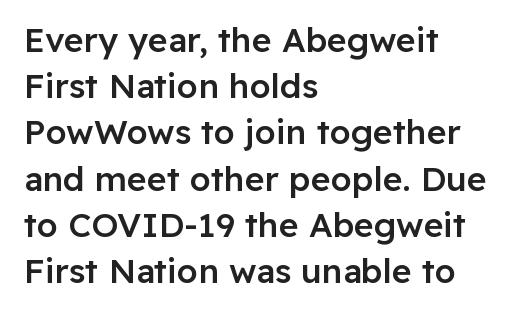
{"serif": "no", "italic": "no", "bold": "semi", "weight": "semibold", "width": "normal", "stroke_contrast": "low", "x_height": "medium", "monospaced": "no", "underline": "no", "align": "left", "line_spacing": "normal", "line_spacing_ratio": 1.36, "letter_spacing": "normal", "letter_spacing_em": 0.0, "glyph_px": 34}
